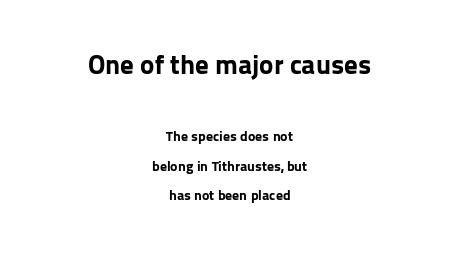
The rendering shrinks the type as you move from the upper chunk to the lower. The foot of each line stays bare and open. Does the weight exceed regular? Yes, all the way to bold. The whitespace from short lines is split evenly between both sides. Each word holds together tightly as a unit, with standard inter-letter gaps. In terms of posture, this sample is upright.
